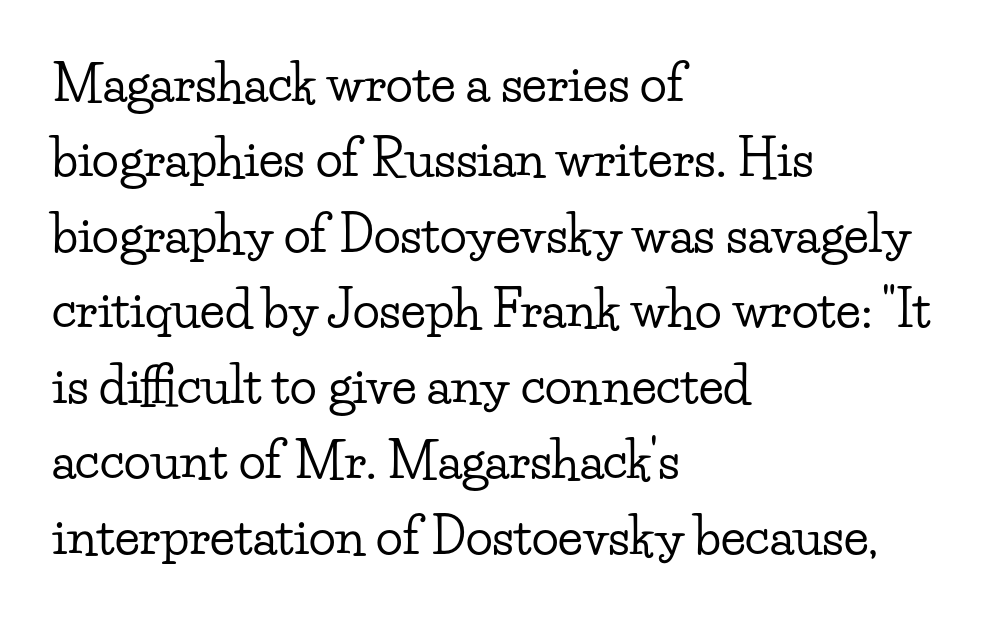
{"serif": "yes", "italic": "no", "width": "wide", "stroke_contrast": "low", "x_height": "small", "monospaced": "no", "underline": "no", "align": "left", "line_spacing": "normal", "line_spacing_ratio": 1.51, "letter_spacing": "normal", "letter_spacing_em": 0.0, "glyph_px": 50}
